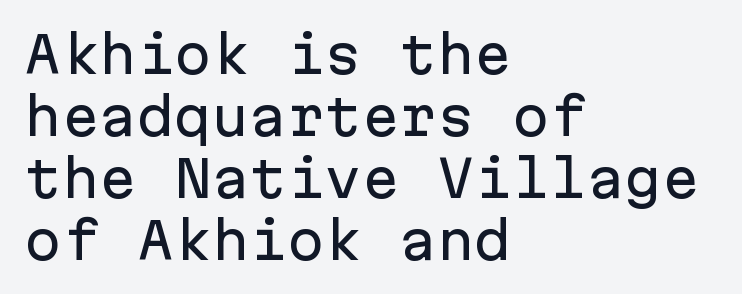
Q: Is the text italic (slanted)? A: No, it is upright.
Q: Is the typeface a serif or a sans-serif typeface? A: Sans-serif.
Q: Is the text underlined? A: No.
Q: How is the paragraph aligned? A: Left-aligned.
Q: Is the spacing between letters normal or unusually wide? A: Normal.
Q: Width (condensed, normal, or wide)? A: Normal.
Q: Stroke contrast? A: Low.
Q: x-height? A: Medium.
Q: Monospaced? A: Yes.
